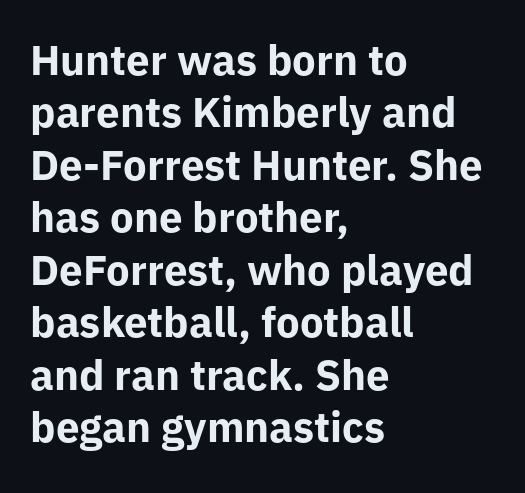
The image shows 42 px bold sans-serif type, upright; set left-aligned, normal line spacing (1.25x), normal letter spacing, not underlined; low stroke contrast and a medium x-height.
